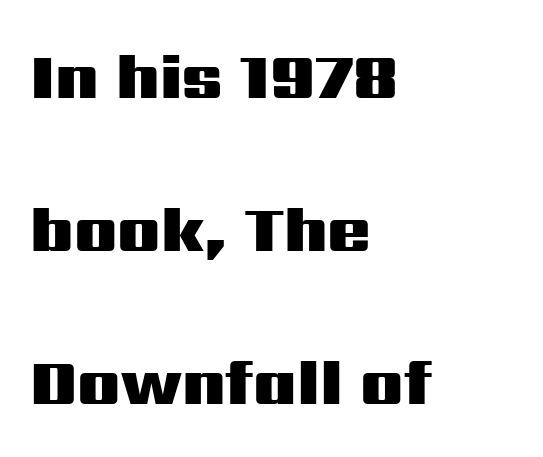
{"serif": "no", "italic": "no", "bold": "yes", "weight": "heavy", "width": "wide", "stroke_contrast": "medium", "x_height": "medium", "monospaced": "no", "underline": "no", "align": "left", "line_spacing": "loose", "line_spacing_ratio": 2.39, "letter_spacing": "normal", "letter_spacing_em": 0.0, "glyph_px": 64}
